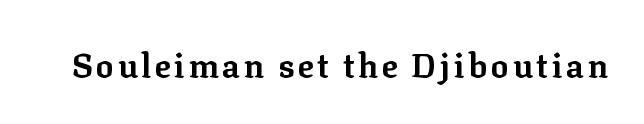
The image shows 33 px bold serif type, upright; set not underlined; low stroke contrast and a medium x-height.
